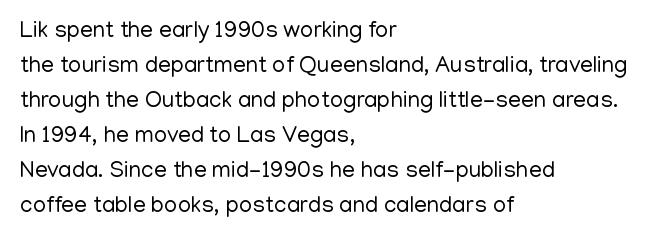
The image shows 23 px text type, upright; set left-aligned, normal line spacing (1.52x), normal letter spacing, not underlined.
